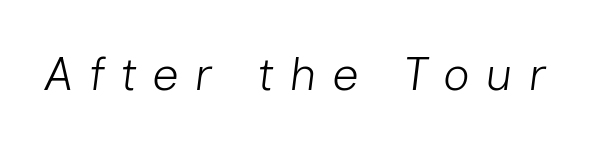
The image shows 47 px light type, italic (leaning right); set unusually wide letter spacing (+0.33 em), not underlined; low stroke contrast and a medium x-height.
